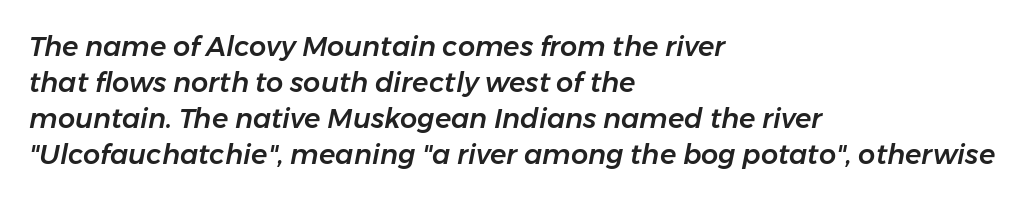
The image shows 27 px text type, italic (leaning right); set left-aligned, normal line spacing (1.33x), normal letter spacing, not underlined.
